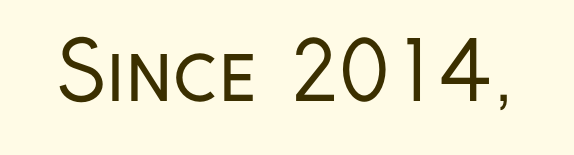
Q: Is the text bold? A: No.
Q: Is the text italic (slanted)? A: No, it is upright.
Q: Is the typeface a serif or a sans-serif typeface? A: Sans-serif.
Q: Is the text underlined? A: No.
Q: Is the spacing between letters normal or unusually wide? A: Normal.
Q: Width (condensed, normal, or wide)? A: Condensed.
Q: Stroke contrast? A: Low.
Q: x-height? A: Medium.
Q: Monospaced? A: No.
